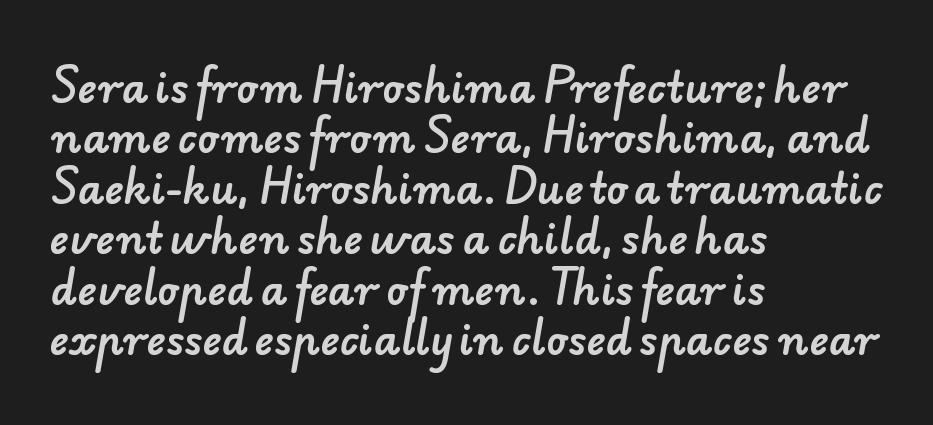
These lines keep a tight, regular rhythm from letter to letter. Glance below the letters and you will spot only blank space. Nope, no serifs anywhere on these letters. The ragged edge is on the right, which tells us the setting is flush left.
